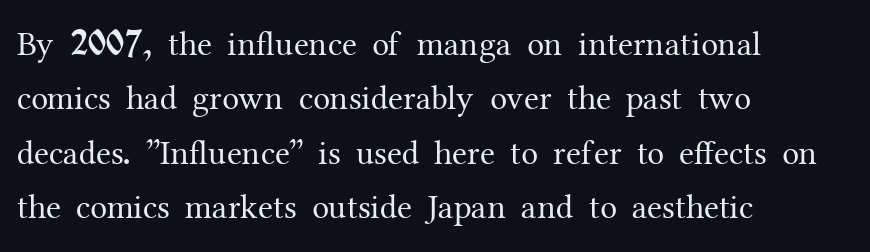
The image shows 34 px regular-weight serif type, upright; set left-aligned, normal line spacing (1.6x), normal letter spacing, not underlined; medium stroke contrast and a medium x-height.
